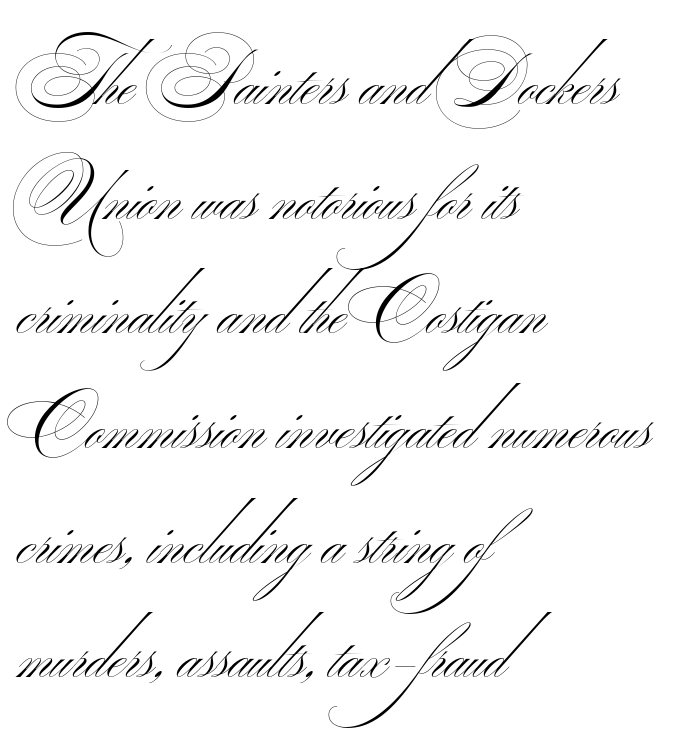
Q: Is the text bold? A: No.
Q: Is the typeface a serif or a sans-serif typeface? A: Sans-serif.
Q: Is the text underlined? A: No.
Q: How is the paragraph aligned? A: Left-aligned.
Q: Is the spacing between letters normal or unusually wide? A: Normal.
Q: Is the spacing between lines tight, normal or loose? A: Normal.
Q: Width (condensed, normal, or wide)? A: Wide.
Q: Stroke contrast? A: Medium.
Q: Monospaced? A: No.
